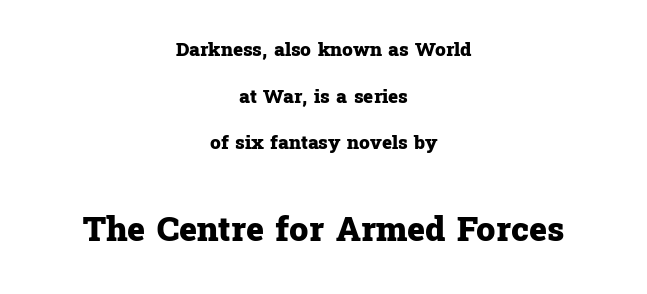
The letters advance in unequal steps, a hallmark of proportional type. Students, this is bold: see how much ink each stroke carries. The specimen reads as upright at a glance. The emphasis by scale lands on block number two, below.
